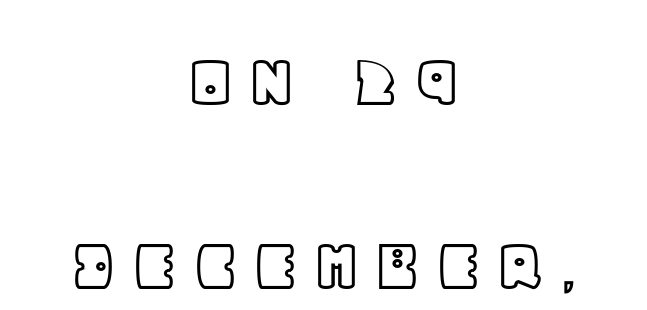
The image shows 79 px text type, upright; set centered, loose line spacing (2.33x), not underlined; a large x-height.
